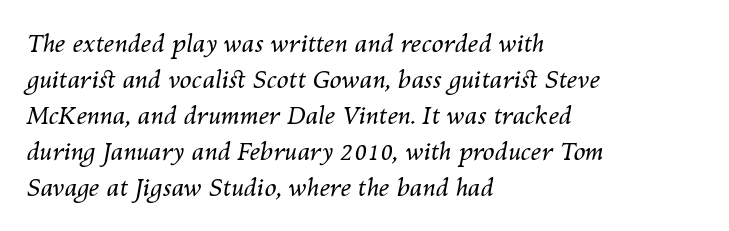
Q: Is the text bold? A: No.
Q: Is the text italic (slanted)? A: Yes, it leans right by about 10 degrees.
Q: Is the text underlined? A: No.
Q: How is the paragraph aligned? A: Left-aligned.
Q: Is the spacing between letters normal or unusually wide? A: Normal.
Q: Is the spacing between lines tight, normal or loose? A: Normal.
